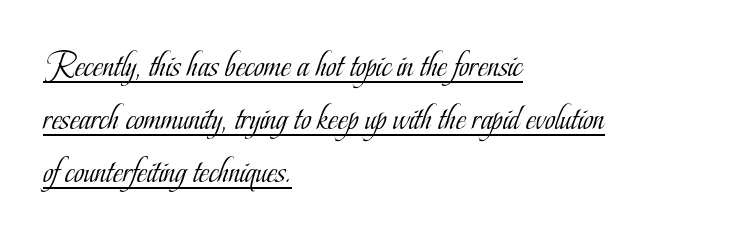
{"serif": "yes", "bold": "no", "weight": "light", "width": "condensed", "stroke_contrast": "low", "x_height": "small", "monospaced": "no", "underline": "yes", "align": "left", "line_spacing": "normal", "line_spacing_ratio": 1.52, "letter_spacing": "normal", "letter_spacing_em": 0.0, "glyph_px": 35}
